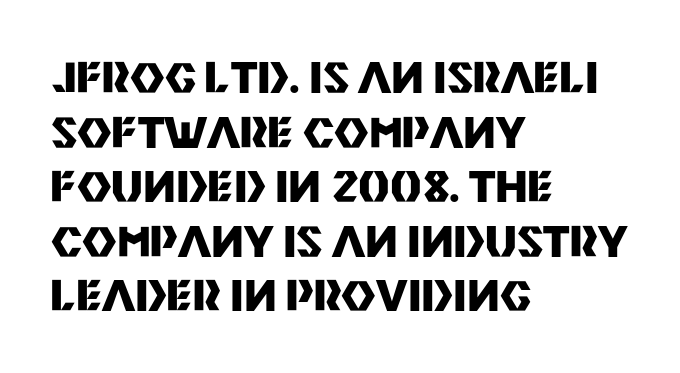
The image shows 42 px heavy sans-serif type, upright; set left-aligned, normal line spacing (1.3x), normal letter spacing, not underlined; medium stroke contrast and a large x-height.
